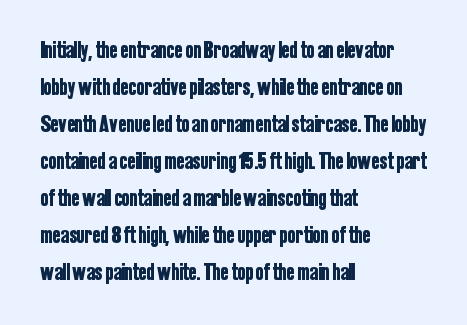
The image shows 24 px text type, upright; set left-aligned, normal line spacing (1.54x), normal letter spacing, not underlined.
